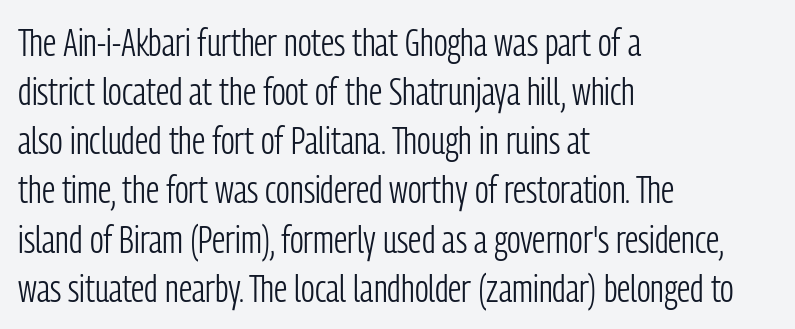
Posture: upright roman. A classic flush-left, rag-right setting is used for this passage. The passage shown is typeset with a sans-serif family. The gap between lines stays unmarked.
